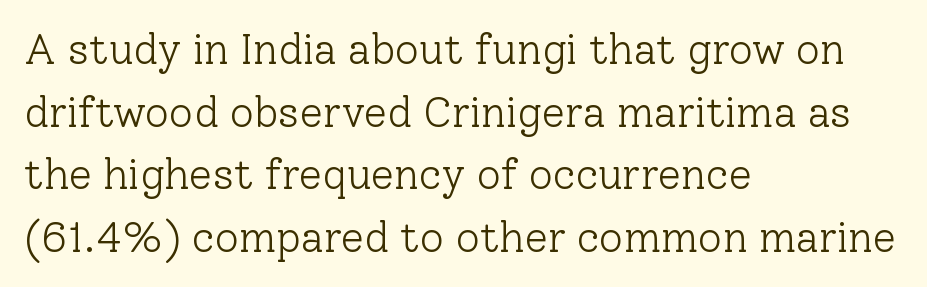
The image shows 42 px light serif type, upright; set left-aligned, normal line spacing (1.49x), normal letter spacing, not underlined; low stroke contrast and a medium x-height.
